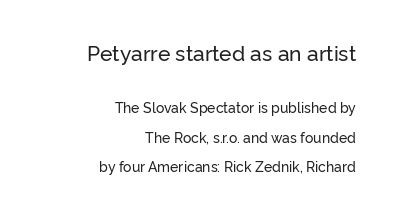
Q: Is the text italic (slanted)? A: No, it is upright.
Q: Is the text underlined? A: No.
Q: How is the paragraph aligned? A: Right-aligned.
Q: Is the spacing between letters normal or unusually wide? A: Normal.
Q: Is the spacing between lines tight, normal or loose? A: Loose.
Q: Which block of text is set in a larger size, the first (top) or the second (bottom)? A: The first (top) one.
